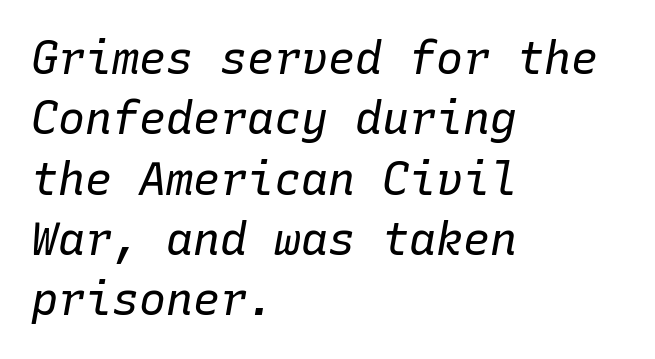
{"italic": "yes", "lean": "right", "slant_degrees": 10, "bold": "no", "weight": "regular", "width": "normal", "stroke_contrast": "low", "x_height": "medium", "monospaced": "yes", "underline": "no", "align": "left", "line_spacing": "normal", "line_spacing_ratio": 1.34, "letter_spacing": "normal", "letter_spacing_em": 0.0, "glyph_px": 45}
